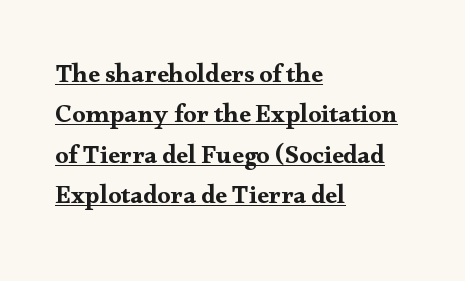
The image shows 26 px text type, upright; set left-aligned, normal line spacing (1.55x), normal letter spacing, underlined.
